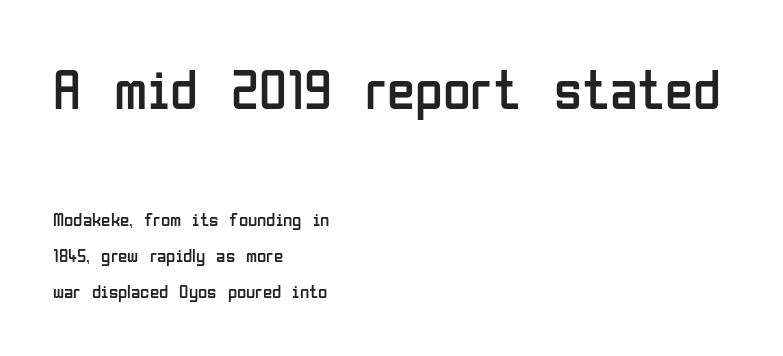
Q: Is the text bold? A: No.
Q: Is the text italic (slanted)? A: No, it is upright.
Q: Is the typeface a serif or a sans-serif typeface? A: Sans-serif.
Q: Is the text underlined? A: No.
Q: How is the paragraph aligned? A: Left-aligned.
Q: Is the spacing between letters normal or unusually wide? A: Normal.
Q: Is the spacing between lines tight, normal or loose? A: Loose.
Q: Which block of text is set in a larger size, the first (top) or the second (bottom)? A: The first (top) one.
Q: Width (condensed, normal, or wide)? A: Condensed.
Q: Stroke contrast? A: Low.
Q: x-height? A: Medium.
Q: Monospaced? A: No.
